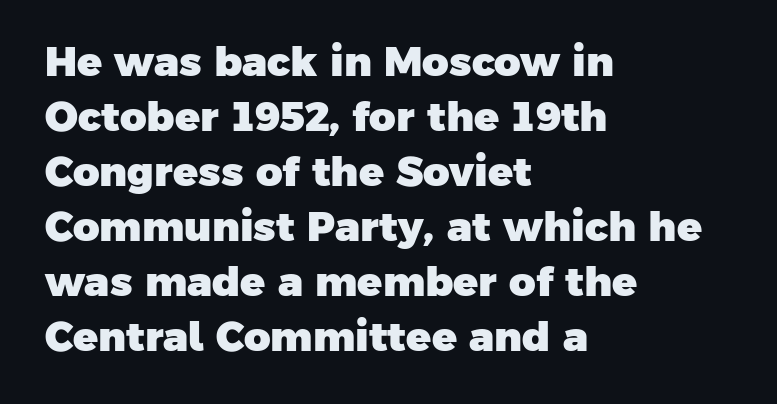
Tracking here is standard; glyphs follow each other at the usual distance. Spacing verdict: proportional, widths tailored to each character. As a designer I'd log this as weight 700, bold. The rows are spaced the way most documents space them. Reading down the block, your eye returns to a fixed left position each line.
